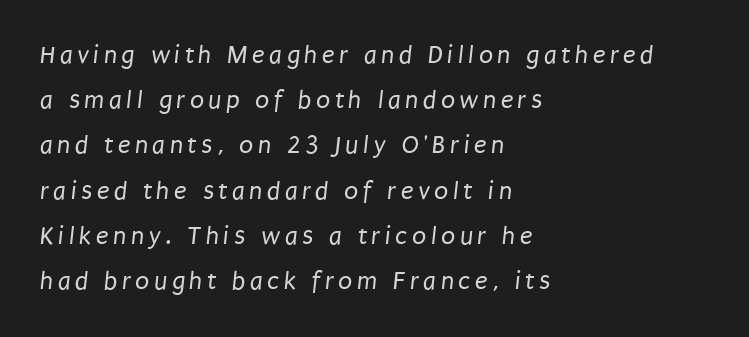
The image shows 26 px text type; set left-aligned, line spacing 1.74x, not underlined.
